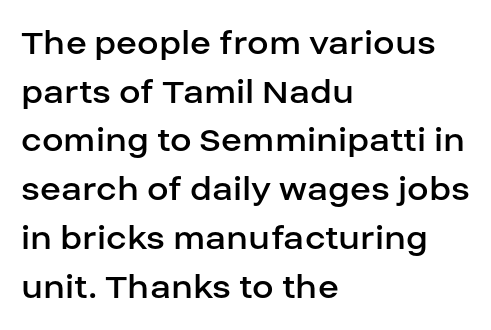
The image shows 39 px regular-weight sans-serif type, upright; set left-aligned, normal line spacing (1.25x), normal letter spacing, not underlined; low stroke contrast and a large x-height.
